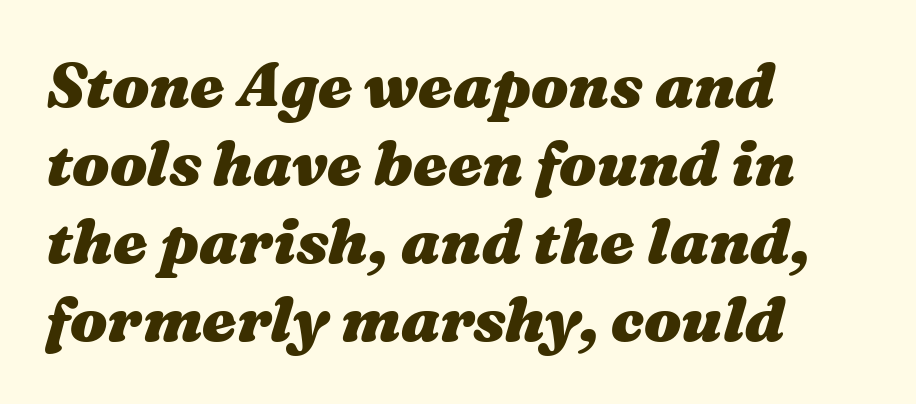
The face used here has the dense, thick strokes of a bold. The font's italic variant was chosen for this text. In terms of leading, this rendering sits right in the middle. The letters sit at their default tracking, neither squeezed nor spread. A student would call this left alignment; a typographer would say flush left, rag right.
